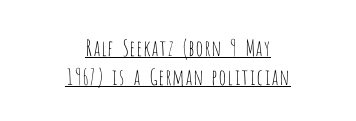
Q: Is the text bold? A: No.
Q: Is the text italic (slanted)? A: No, it is upright.
Q: Is the text underlined? A: Yes.
Q: How is the paragraph aligned? A: Centered.
Q: Is the spacing between letters normal or unusually wide? A: Normal.
Q: Is the spacing between lines tight, normal or loose? A: Normal.
